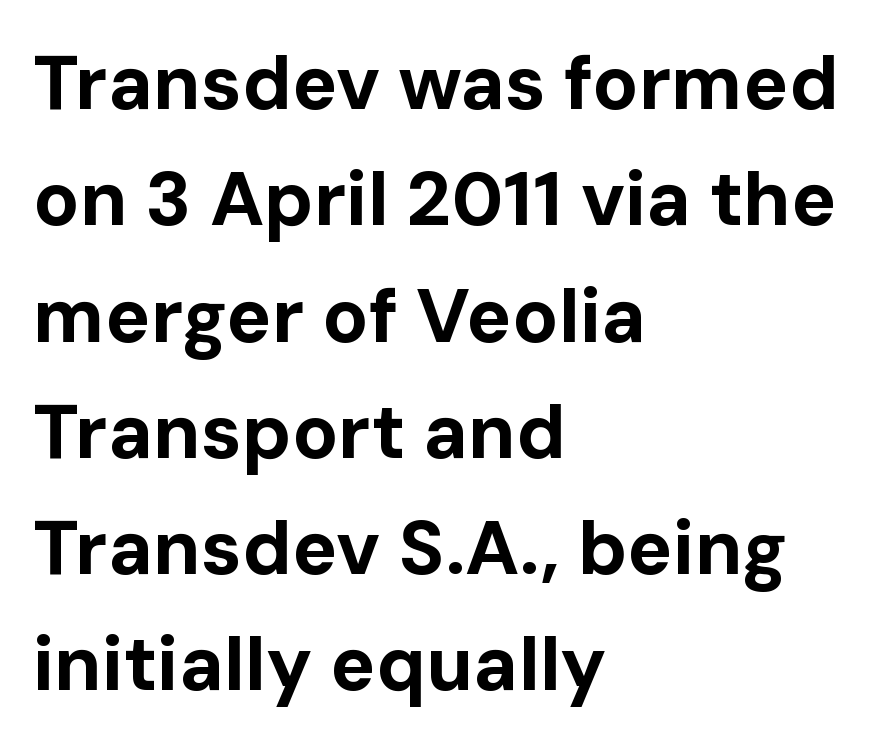
Q: Is the text bold? A: Yes.
Q: Is the text italic (slanted)? A: No, it is upright.
Q: Is the typeface a serif or a sans-serif typeface? A: Sans-serif.
Q: Is the text underlined? A: No.
Q: How is the paragraph aligned? A: Left-aligned.
Q: Is the spacing between letters normal or unusually wide? A: Normal.
Q: Is the spacing between lines tight, normal or loose? A: Normal.
Q: Width (condensed, normal, or wide)? A: Normal.
Q: Stroke contrast? A: Low.
Q: x-height? A: Medium.
Q: Monospaced? A: No.
